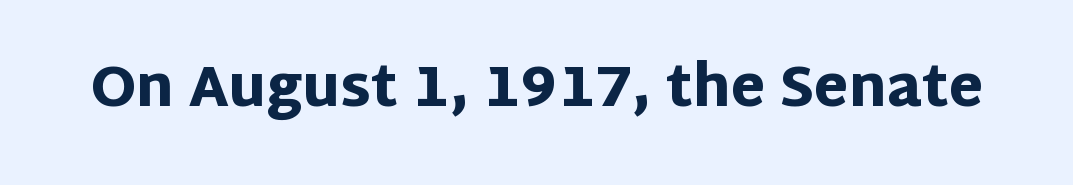
Looks like regular typesetting: each glyph gets only the width it needs. The glyphs are unaccompanied by any horizontal stroke below them. Spacing between characters is what you'd get straight out of the box. This rendering employs a face without finishing strokes, i.e., a sans-serif.
